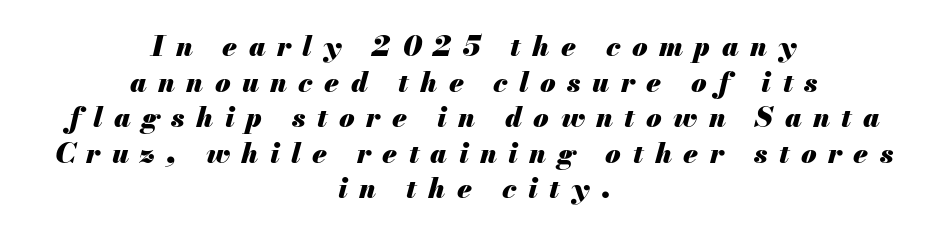
The image shows 28 px heavy type, italic (leaning right); set centered, normal line spacing (1.27x), unusually wide letter spacing (+0.41 em), not underlined; medium stroke contrast and a small x-height.
